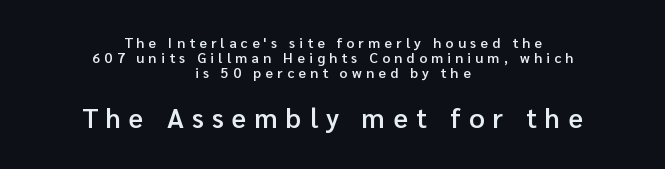
{"italic": "no", "bold": "semi", "underline": "no", "align": "center", "line_spacing": "tight", "line_spacing_ratio": 1.06, "letter_spacing": "wide", "letter_spacing_em": 0.31, "larger_block": "second", "size_ratio": 1.93, "glyph_px": 27}
